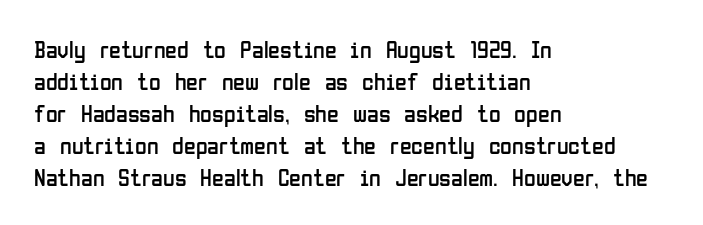
The image shows 24 px text type, upright; set left-aligned, normal line spacing (1.33x), normal letter spacing, not underlined.
